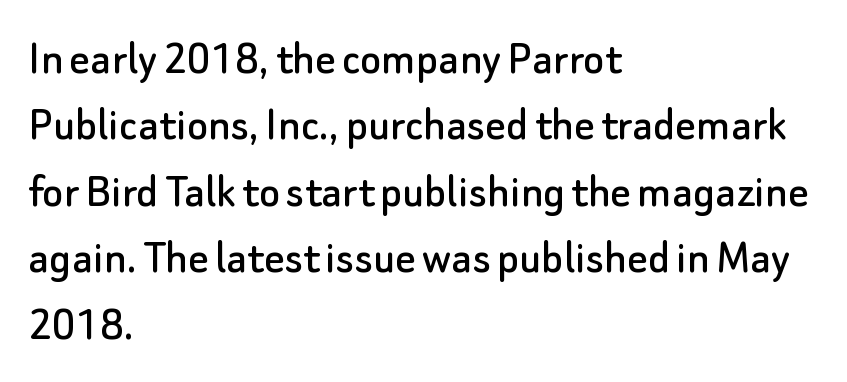
Q: Is the text italic (slanted)? A: No, it is upright.
Q: Is the typeface a serif or a sans-serif typeface? A: Sans-serif.
Q: Is the text underlined? A: No.
Q: How is the paragraph aligned? A: Left-aligned.
Q: Is the spacing between letters normal or unusually wide? A: Normal.
Q: Is the spacing between lines tight, normal or loose? A: Normal.
Q: Width (condensed, normal, or wide)? A: Normal.
Q: Stroke contrast? A: Low.
Q: x-height? A: Small.
Q: Monospaced? A: No.
